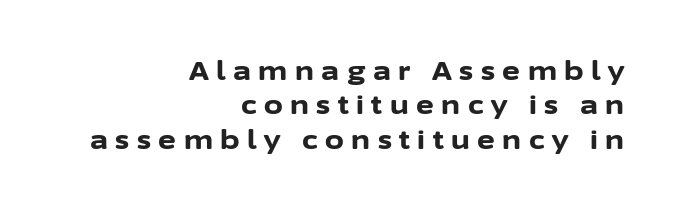
{"italic": "no", "bold": "yes", "underline": "no", "align": "right", "line_spacing": "normal", "line_spacing_ratio": 1.27, "letter_spacing": "wide", "letter_spacing_em": 0.28, "glyph_px": 27}
